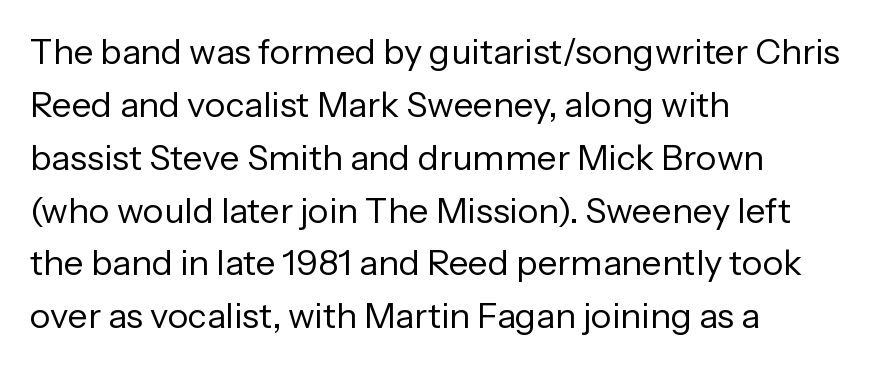
Q: Is the text bold? A: No.
Q: Is the text italic (slanted)? A: No, it is upright.
Q: Is the typeface a serif or a sans-serif typeface? A: Sans-serif.
Q: Is the text underlined? A: No.
Q: How is the paragraph aligned? A: Left-aligned.
Q: Is the spacing between letters normal or unusually wide? A: Normal.
Q: Is the spacing between lines tight, normal or loose? A: Normal.
Q: Width (condensed, normal, or wide)? A: Normal.
Q: Stroke contrast? A: Low.
Q: x-height? A: Medium.
Q: Monospaced? A: No.
